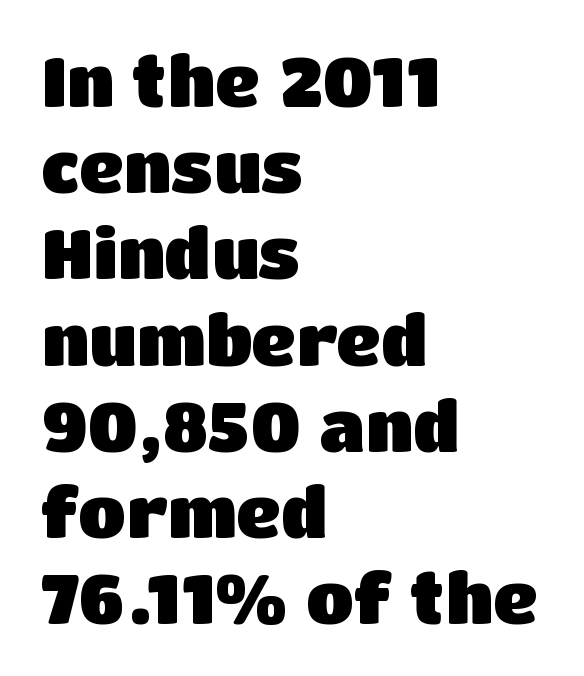
Q: Is the text bold? A: Yes.
Q: Is the text italic (slanted)? A: No, it is upright.
Q: Is the typeface a serif or a sans-serif typeface? A: Sans-serif.
Q: Is the text underlined? A: No.
Q: How is the paragraph aligned? A: Left-aligned.
Q: Is the spacing between letters normal or unusually wide? A: Normal.
Q: Is the spacing between lines tight, normal or loose? A: Normal.
Q: Width (condensed, normal, or wide)? A: Normal.
Q: Stroke contrast? A: Low.
Q: x-height? A: Large.
Q: Monospaced? A: No.
